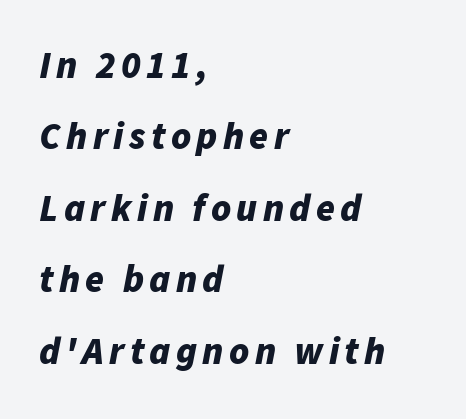
Its strokes are broad and dark, the hallmark of bold type. Only glyphs here, with clear space below each row. The face used here is proportionally spaced, like ordinary book or web type. Every row of glyphs begins at an identical x-position on the left. Designer's note — italics engaged.
